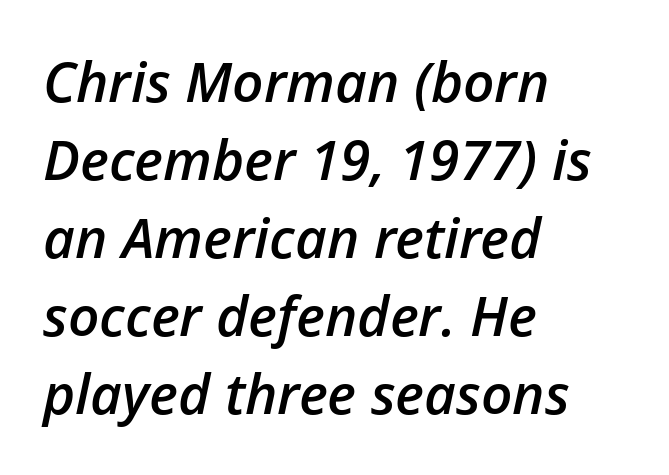
Would a proofreader flag this as italicized? Yes. Bare-footed words on every line. The letters advance in unequal steps, a hallmark of proportional type. Interline gaps are of average width in this sample. Each glyph is drawn with semibold strokes, heavier than normal yet not fully bold.
